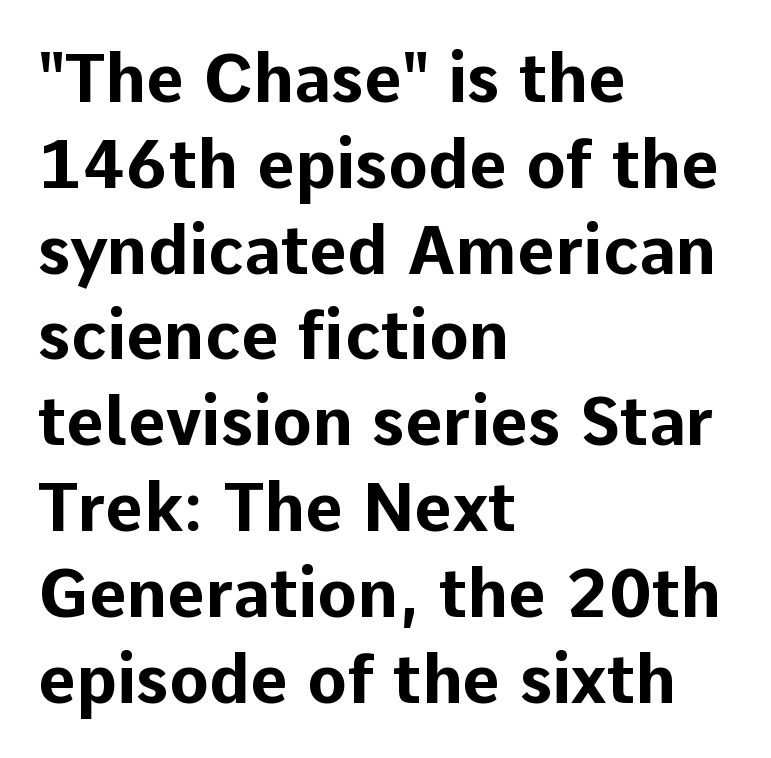
Q: Is the text bold? A: Yes.
Q: Is the text italic (slanted)? A: No, it is upright.
Q: Is the typeface a serif or a sans-serif typeface? A: Sans-serif.
Q: Is the text underlined? A: No.
Q: How is the paragraph aligned? A: Left-aligned.
Q: Is the spacing between letters normal or unusually wide? A: Normal.
Q: Is the spacing between lines tight, normal or loose? A: Normal.
Q: Width (condensed, normal, or wide)? A: Normal.
Q: Stroke contrast? A: Low.
Q: x-height? A: Medium.
Q: Monospaced? A: No.
